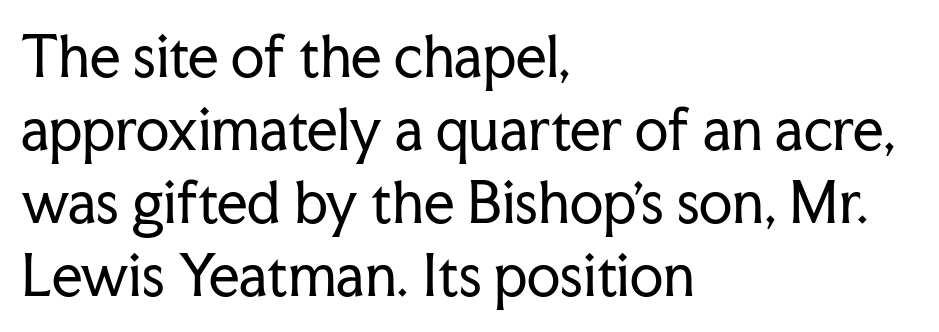
The image shows 54 px regular-weight serif type, upright; set left-aligned, normal line spacing (1.35x), normal letter spacing, not underlined; low stroke contrast and a medium x-height.
